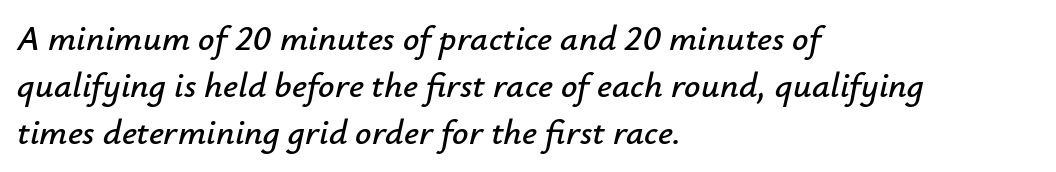
The image shows 36 px text type, italic (leaning right); set left-aligned, normal line spacing (1.3x), normal letter spacing, not underlined; low stroke contrast and a small x-height.
